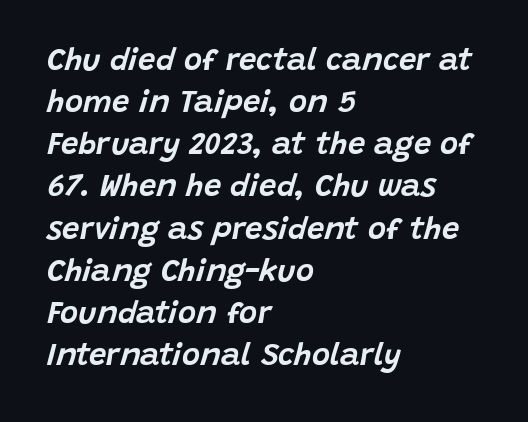
Character widths vary here, with narrow letters taking less room than wide ones. Each word holds together tightly as a unit, with standard inter-letter gaps. The rag falls on the right side of this text block. The space beneath each line is pristine and unruled. The passage shown stacks its lines at a standard gap. You can tell it's italic because the verticals aren't actually vertical.
